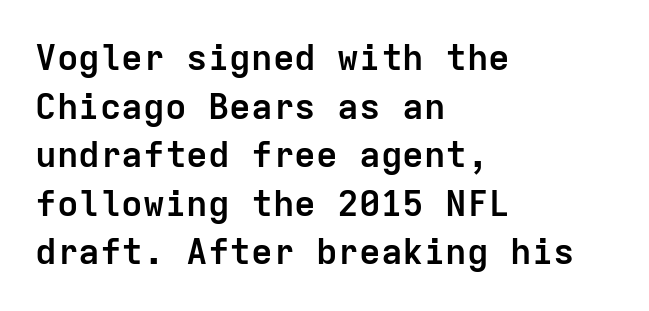
The image shows 36 px semibold sans-serif type, upright, monospaced; set left-aligned, normal line spacing (1.35x), normal letter spacing, not underlined; low stroke contrast and a medium x-height.
